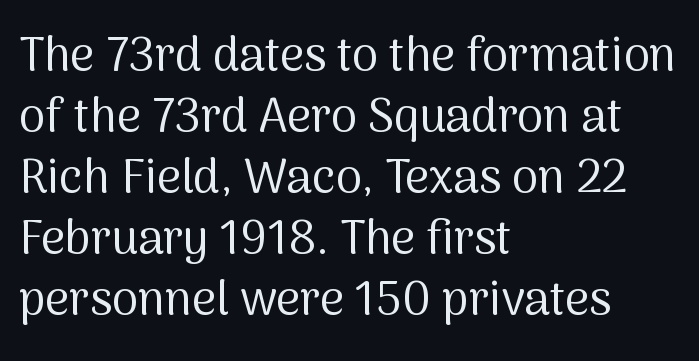
{"serif": "no", "italic": "no", "bold": "no", "weight": "regular", "width": "normal", "stroke_contrast": "medium", "x_height": "medium", "monospaced": "no", "underline": "no", "align": "left", "line_spacing": "normal", "line_spacing_ratio": 1.3, "letter_spacing": "normal", "letter_spacing_em": 0.0, "glyph_px": 47}
